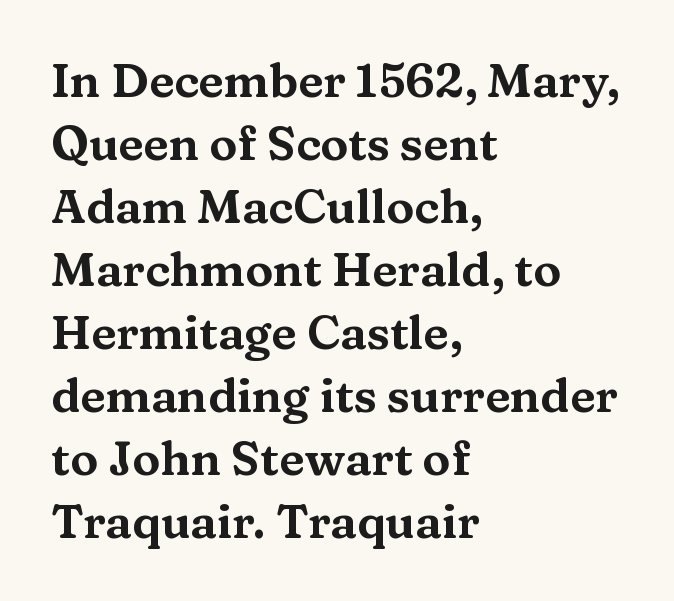
Q: Is the text italic (slanted)? A: No, it is upright.
Q: Is the typeface a serif or a sans-serif typeface? A: Serif.
Q: Is the text underlined? A: No.
Q: How is the paragraph aligned? A: Left-aligned.
Q: Is the spacing between letters normal or unusually wide? A: Normal.
Q: Is the spacing between lines tight, normal or loose? A: Normal.
Q: Width (condensed, normal, or wide)? A: Wide.
Q: Stroke contrast? A: Medium.
Q: x-height? A: Medium.
Q: Monospaced? A: No.
